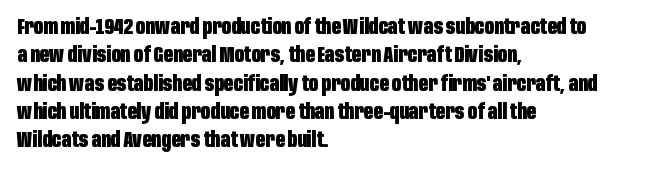
The lines in this sample share a left origin and differ only in where they stop. The block of text has a typical density, with ordinary space between rows. Posture: upright roman. The characters look thick and weighty, a clear bold. Letters rest on an invisible, unmarked baseline. There is no visible air inserted between adjacent glyphs.
